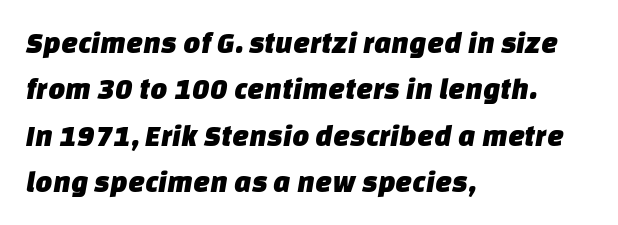
Q: Is the typeface a serif or a sans-serif typeface? A: Sans-serif.
Q: Is the text underlined? A: No.
Q: How is the paragraph aligned? A: Left-aligned.
Q: Is the spacing between letters normal or unusually wide? A: Normal.
Q: Is the spacing between lines tight, normal or loose? A: Normal.
Q: Width (condensed, normal, or wide)? A: Normal.
Q: Stroke contrast? A: Low.
Q: x-height? A: Large.
Q: Monospaced? A: No.
